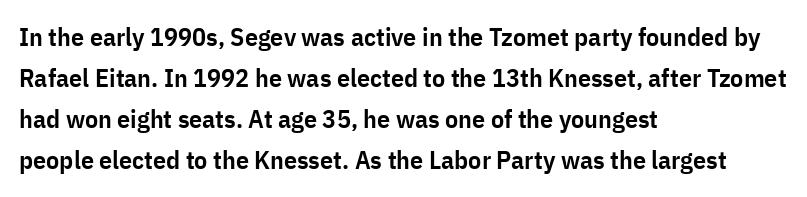
{"italic": "no", "bold": "semi", "underline": "no", "align": "left", "line_spacing": "normal", "line_spacing_ratio": 1.58, "letter_spacing": "normal", "letter_spacing_em": 0.0, "glyph_px": 26}
